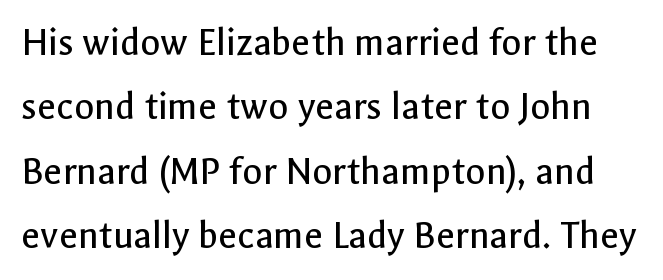
Q: Is the text bold? A: No.
Q: Is the text italic (slanted)? A: No, it is upright.
Q: Is the typeface a serif or a sans-serif typeface? A: Sans-serif.
Q: Is the text underlined? A: No.
Q: Is the spacing between letters normal or unusually wide? A: Normal.
Q: Is the spacing between lines tight, normal or loose? A: Normal.
Q: Width (condensed, normal, or wide)? A: Normal.
Q: x-height? A: Medium.
Q: Monospaced? A: No.
